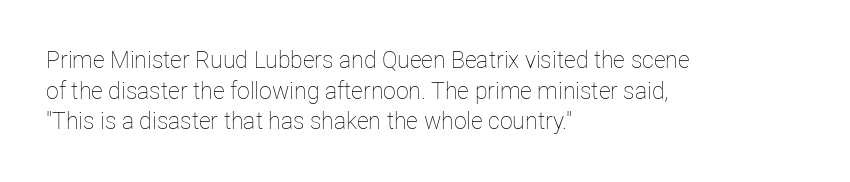
{"italic": "no", "bold": "no", "underline": "no", "align": "left", "line_spacing": "normal", "line_spacing_ratio": 1.33, "letter_spacing": "normal", "letter_spacing_em": 0.0, "glyph_px": 23}
